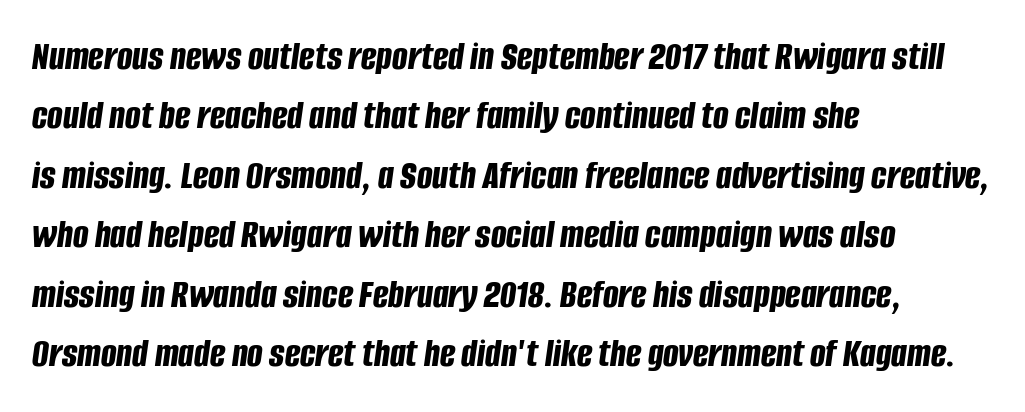
The image shows 41 px bold, condensed type, italic (leaning right); set left-aligned, normal line spacing (1.45x), normal letter spacing, not underlined; low stroke contrast and a large x-height.
